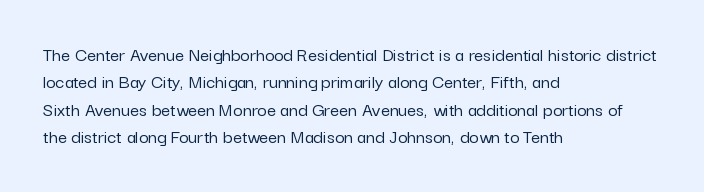
The specimen omits any rule beneath the text block's lines. The face used here is rendered with its standard letterfit. Posture: straight, roman, zero tilt. A student would call this left alignment; a typographer would say flush left, rag right. If you measured baseline to baseline, you'd find a middling distance.
